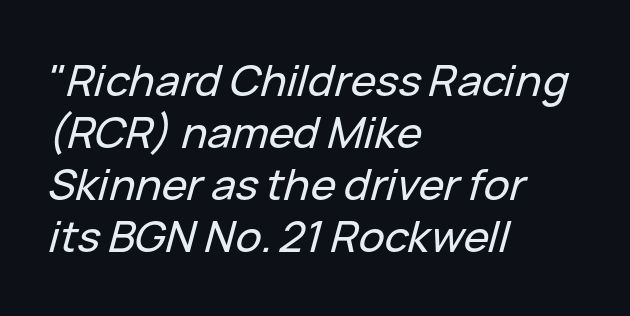
Q: Is the text italic (slanted)? A: Yes, it leans right by about 15 degrees.
Q: Is the text underlined? A: No.
Q: How is the paragraph aligned? A: Left-aligned.
Q: Is the spacing between letters normal or unusually wide? A: Normal.
Q: Width (condensed, normal, or wide)? A: Normal.
Q: Stroke contrast? A: Low.
Q: x-height? A: Medium.
Q: Monospaced? A: No.
